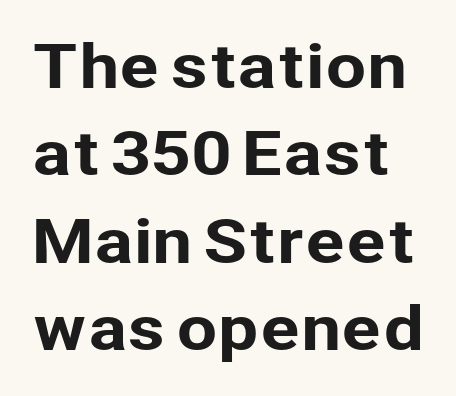
The passage shown stacks its lines at a standard gap. Check where the strokes stop: nothing finishes them off — pure sans. Ascenders rise straight up at ninety degrees. A typesetter would call this proportional, since set widths differ per character. Standard letterfit; no display-style spreading of the glyphs. Check the space under the baseline: it is left empty.
